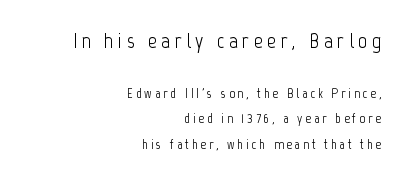
Weight class: somewhere from thin through regular. This is roman type, the default non-slanted kind. Loose tracking; the words dissolve into strings of separated letters. The space beneath each line is pristine and unruled. Compare the two chunks: the upper has the greater cap height. Horizontal alignment here is rightward, an uncommon choice for prose.
